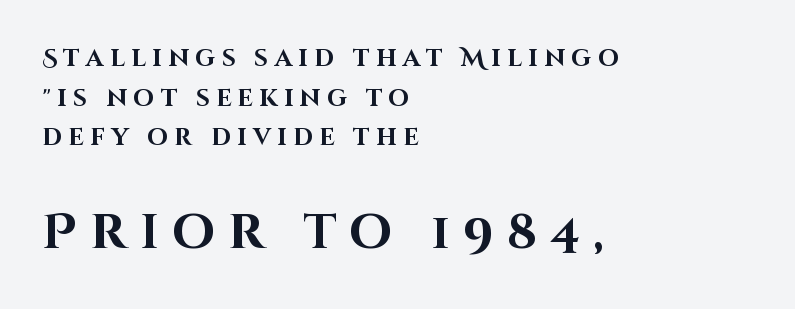
{"serif": "no", "italic": "no", "bold": "yes", "weight": "bold", "width": "normal", "stroke_contrast": "high", "x_height": "large", "monospaced": "no", "underline": "no", "align": "left", "line_spacing": "normal", "line_spacing_ratio": 1.65, "letter_spacing": "wide", "letter_spacing_em": 0.27, "larger_block": "second", "size_ratio": 2.04, "glyph_px": 49}
